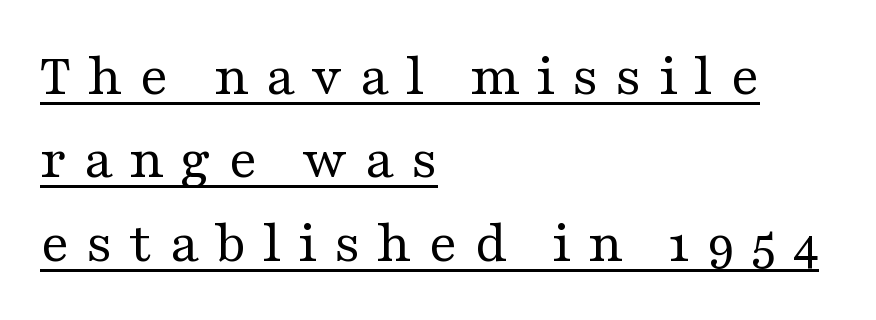
The image shows 60 px regular-weight, wide serif type, upright; set left-aligned, normal line spacing (1.39x), unusually wide letter spacing (+0.27 em), underlined; medium stroke contrast and a medium x-height.
